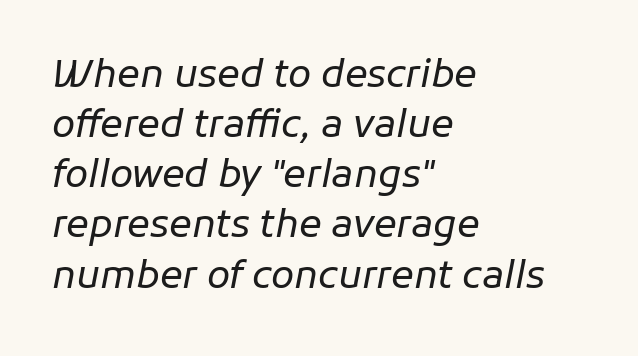
The text block is weighted toward the left margin, trailing off unevenly rightward. The rendering applies a slant to the glyphs. Inter-character spacing is left at the font's built-in metrics. The face used here is proportionally spaced, like ordinary book or web type.
